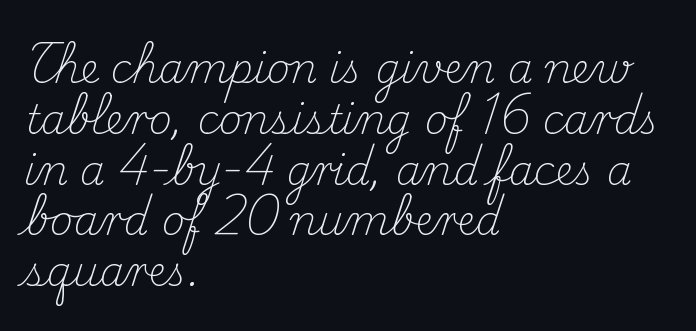
The image shows 40 px light serif type; set left-aligned, normal line spacing (1.27x), normal letter spacing, not underlined; medium stroke contrast and a small x-height.
